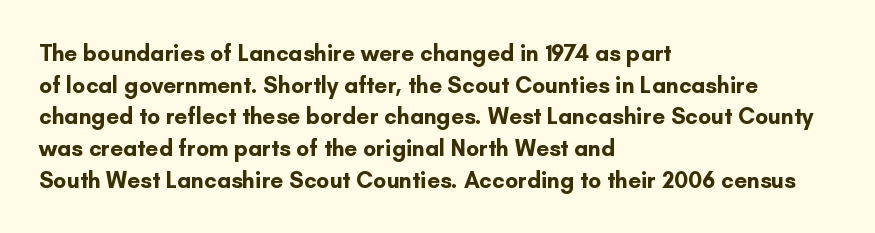
The image shows 23 px bold type, upright; set left-aligned, normal line spacing (1.38x), normal letter spacing, not underlined.
